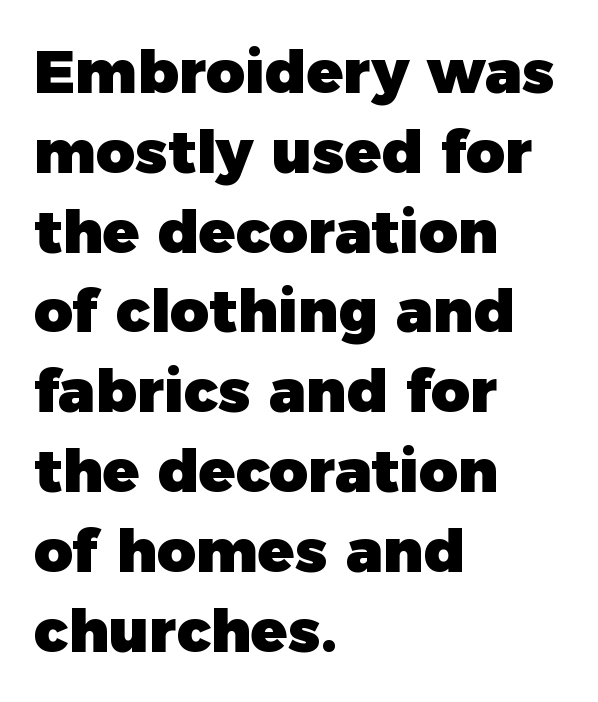
The image shows 60 px heavy sans-serif type, upright; set left-aligned, normal line spacing (1.33x), normal letter spacing, not underlined; low stroke contrast and a medium x-height.
